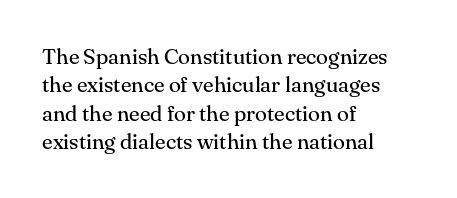
Rule under the text: the space is simply empty. Honestly, the letter spacing is just normal — you wouldn't notice it. The font's upright variant was chosen for this text. The strokes are not fattened; the text isn't bold. Layout note: lines flush left. The designer left line spacing at the default.
